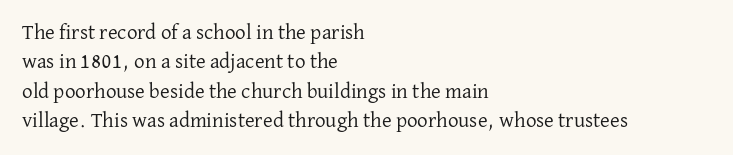
Q: Is the text bold? A: No.
Q: Is the text italic (slanted)? A: No, it is upright.
Q: Is the text underlined? A: No.
Q: How is the paragraph aligned? A: Left-aligned.
Q: Is the spacing between letters normal or unusually wide? A: Normal.
Q: Is the spacing between lines tight, normal or loose? A: Normal.
